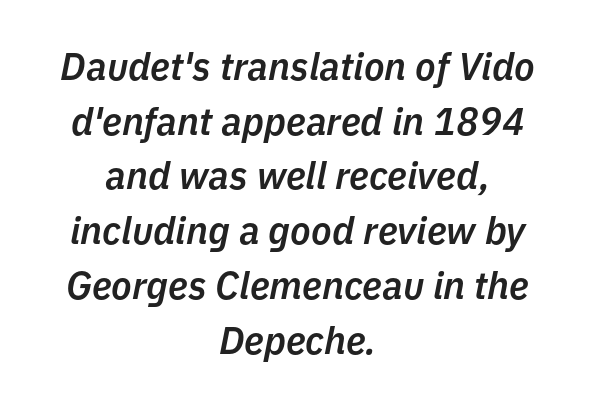
Q: Is the text bold? A: Semi-bold.
Q: Is the text italic (slanted)? A: Yes, it leans right by about 11 degrees.
Q: Is the text underlined? A: No.
Q: How is the paragraph aligned? A: Centered.
Q: Is the spacing between letters normal or unusually wide? A: Normal.
Q: Is the spacing between lines tight, normal or loose? A: Normal.
Q: Width (condensed, normal, or wide)? A: Normal.
Q: Stroke contrast? A: Low.
Q: x-height? A: Medium.
Q: Monospaced? A: No.
